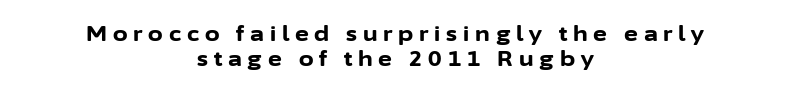
The image shows 21 px bold type, upright; set centered, line spacing 1.19x, unusually wide letter spacing (+0.28 em), not underlined.
